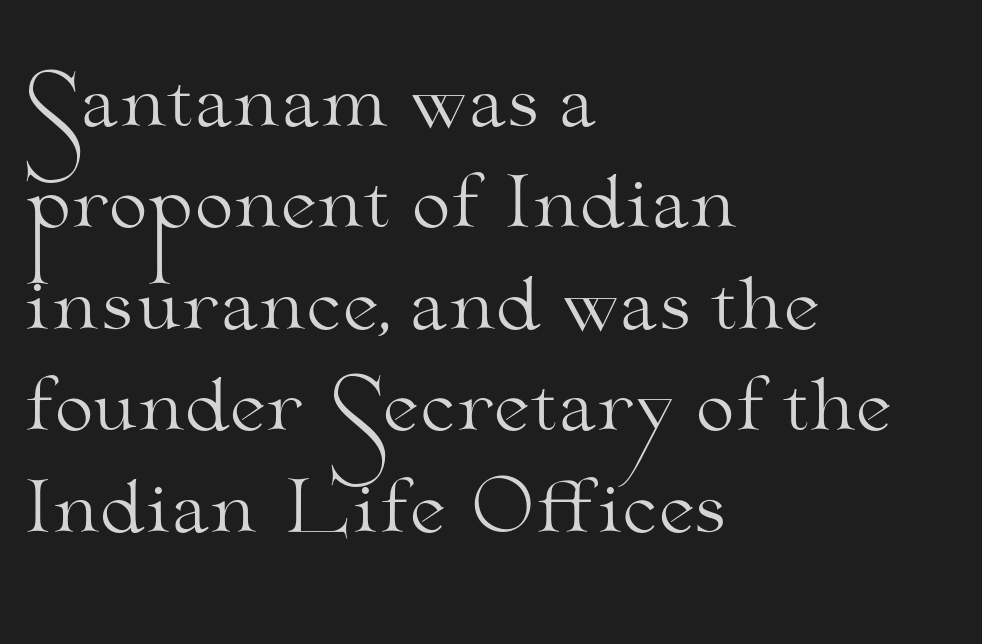
{"serif": "yes", "italic": "no", "bold": "no", "weight": "light", "width": "wide", "stroke_contrast": "medium", "x_height": "small", "monospaced": "no", "underline": "no", "align": "left", "line_spacing": "normal", "line_spacing_ratio": 1.45, "letter_spacing": "normal", "letter_spacing_em": 0.0, "glyph_px": 70}
